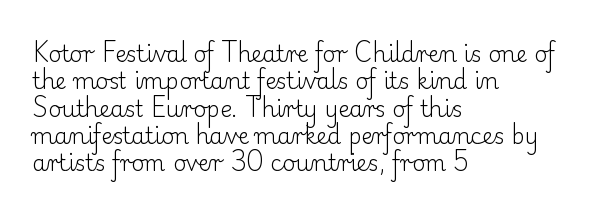
Q: Is the text bold? A: No.
Q: Is the text italic (slanted)? A: No, it is upright.
Q: Is the text underlined? A: No.
Q: How is the paragraph aligned? A: Left-aligned.
Q: Is the spacing between letters normal or unusually wide? A: Normal.
